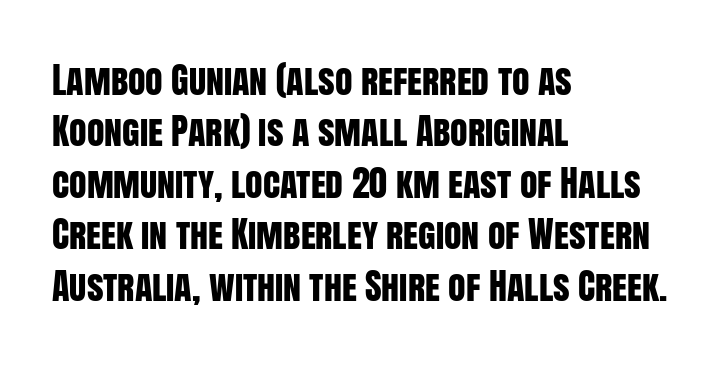
Does extra space separate the letters? No, they use regular spacing. No italicization has been applied; the sample stays upright. You could not count columns in this text — the font is proportionally spaced. The type family on display is of the sans-serif kind. These lines stack with their left ends in a neat column.
